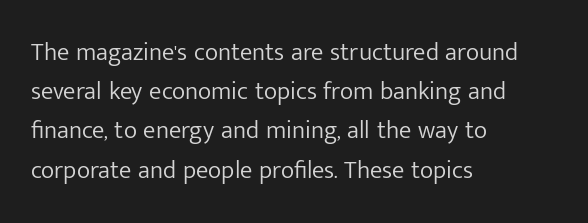
Is this a heavy cut? Hardly; it is regular or lighter. In CSS terms this would be text-align: left. Words appear dense and cohesive because spacing is normal. The gap between lines stays unmarked. Reading down the column, the eye jumps a familiar distance to each next line. This is roman type, the default non-slanted kind.
